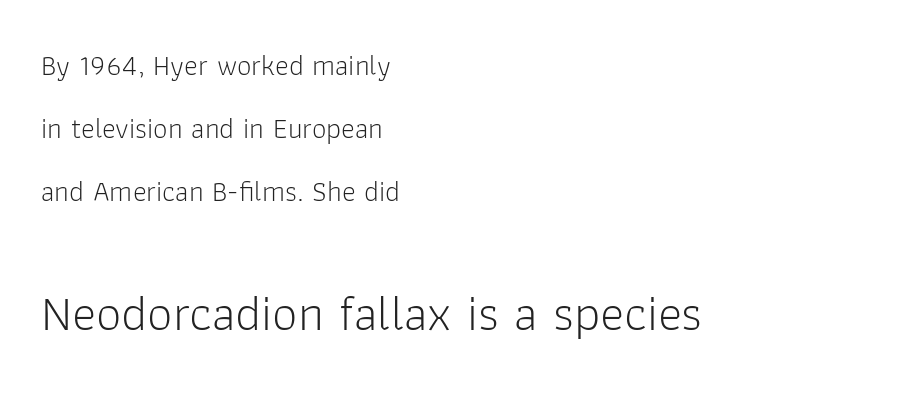
{"serif": "no", "italic": "no", "bold": "no", "weight": "light", "width": "normal", "stroke_contrast": "low", "x_height": "medium", "monospaced": "no", "underline": "no", "align": "left", "line_spacing": "loose", "line_spacing_ratio": 2.17, "letter_spacing": "normal", "letter_spacing_em": 0.0, "larger_block": "second", "size_ratio": 1.76, "glyph_px": 51}
